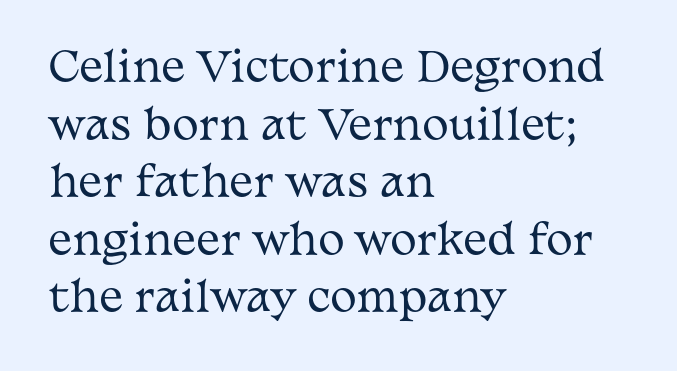
Every stem runs plumb, perpendicular to the baseline. In terms of leading, this rendering sits right in the middle. Any mark beneath the type? The region is blank. The lines in this sample share a left origin and differ only in where they stop.
